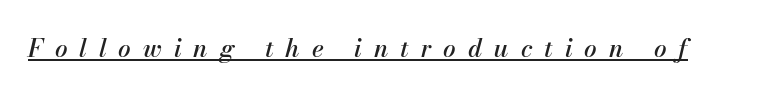
{"italic": "yes", "lean": "right", "slant_degrees": 13, "underline": "yes", "letter_spacing": "wide", "letter_spacing_em": 0.48, "glyph_px": 25}
